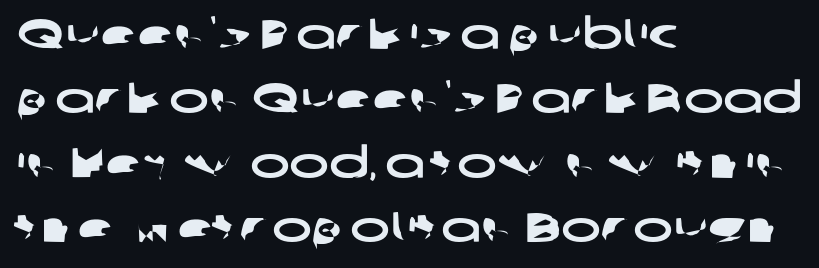
{"serif": "no", "width": "wide", "stroke_contrast": "low", "x_height": "medium", "monospaced": "no", "underline": "no", "align": "left", "line_spacing": "normal", "line_spacing_ratio": 1.53, "letter_spacing": "normal", "letter_spacing_em": 0.0, "glyph_px": 42}
